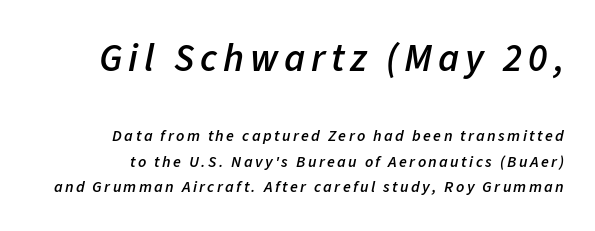
You could not count columns in this text — the font is proportionally spaced. What weight is shown? A semibold, between regular and bold. Character size in the leading block exceeds that of the trailing block. The baseline area is clear. The line-height multiplier appears to be the usual default.
